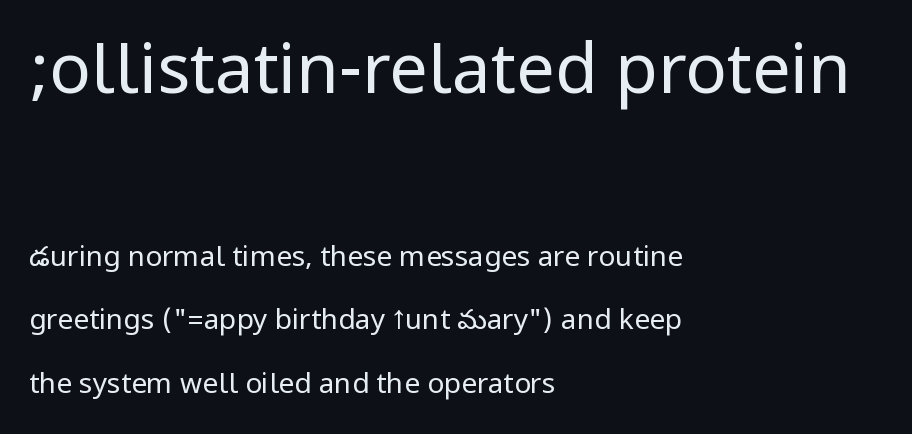
The image shows 69 px regular-weight, condensed sans-serif type, upright; set left-aligned, loose line spacing (2.26x), normal letter spacing, not underlined; the first (top) block is 2.46x larger; low stroke contrast.
